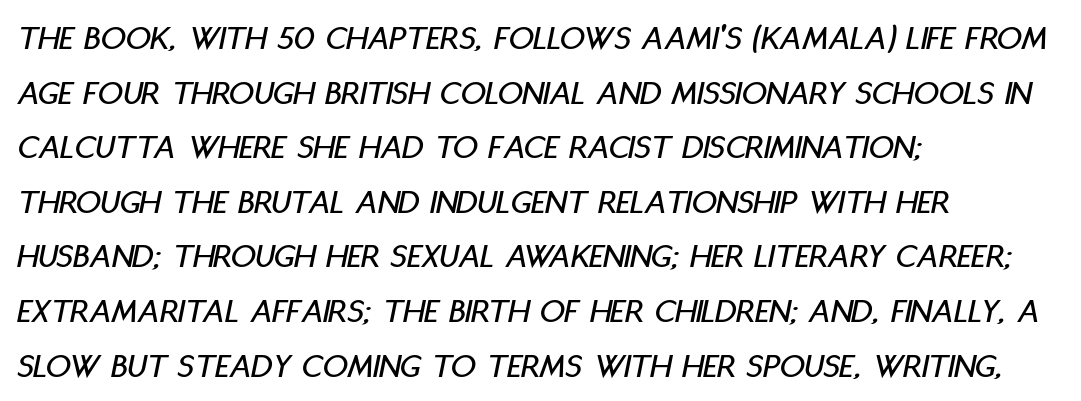
{"italic": "yes", "lean": "right", "slant_degrees": 11, "width": "condensed", "stroke_contrast": "low", "x_height": "large", "monospaced": "no", "underline": "no", "align": "left", "line_spacing": "normal", "line_spacing_ratio": 1.56, "letter_spacing": "normal", "letter_spacing_em": 0.0, "glyph_px": 35}
